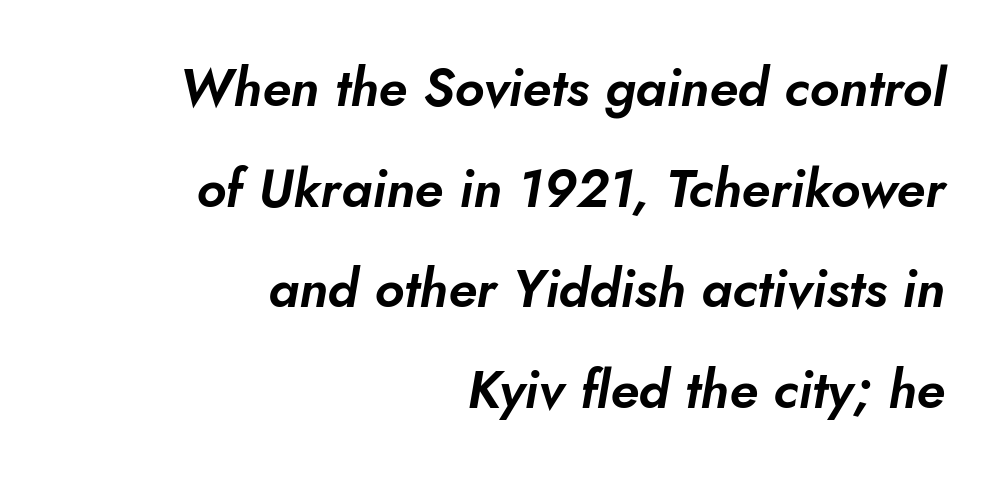
{"serif": "no", "width": "normal", "stroke_contrast": "low", "x_height": "small", "monospaced": "no", "underline": "no", "align": "right", "line_spacing": "loose", "line_spacing_ratio": 1.9, "letter_spacing": "normal", "letter_spacing_em": 0.0, "glyph_px": 53}
